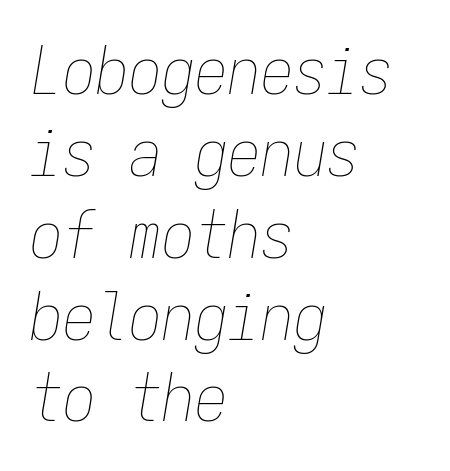
Q: Is the text bold? A: No.
Q: Is the text italic (slanted)? A: Yes, it leans right by about 9 degrees.
Q: Is the text underlined? A: No.
Q: How is the paragraph aligned? A: Left-aligned.
Q: Is the spacing between letters normal or unusually wide? A: Normal.
Q: Width (condensed, normal, or wide)? A: Condensed.
Q: Stroke contrast? A: Low.
Q: x-height? A: Medium.
Q: Monospaced? A: Yes.
